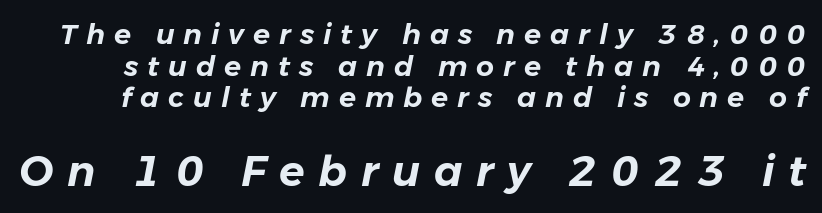
Q: Is the text italic (slanted)? A: Yes, it leans right by about 11 degrees.
Q: Is the text underlined? A: No.
Q: Is the spacing between letters normal or unusually wide? A: Unusually wide.
Q: Is the spacing between lines tight, normal or loose? A: Tight.
Q: Which block of text is set in a larger size, the first (top) or the second (bottom)? A: The second (bottom) one.
Q: Width (condensed, normal, or wide)? A: Normal.
Q: Stroke contrast? A: Low.
Q: x-height? A: Medium.
Q: Monospaced? A: No.
